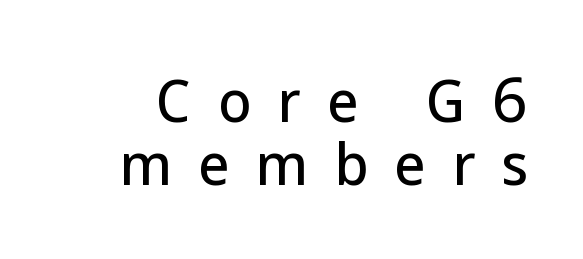
Q: Is the text italic (slanted)? A: No, it is upright.
Q: Is the typeface a serif or a sans-serif typeface? A: Sans-serif.
Q: Is the text underlined? A: No.
Q: Is the spacing between letters normal or unusually wide? A: Unusually wide.
Q: Width (condensed, normal, or wide)? A: Normal.
Q: Stroke contrast? A: Low.
Q: x-height? A: Medium.
Q: Monospaced? A: No.
